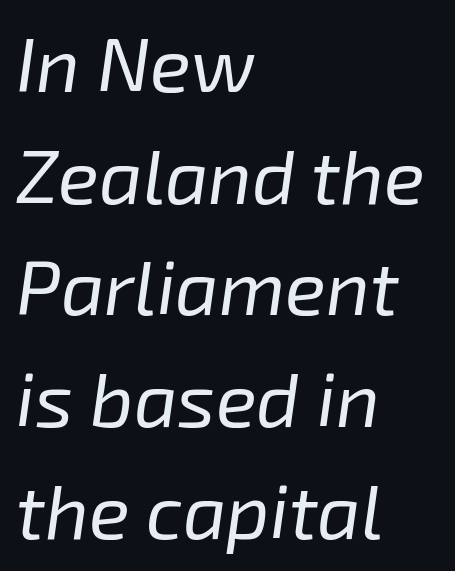
{"italic": "yes", "lean": "right", "slant_degrees": 8, "bold": "no", "weight": "regular", "width": "normal", "stroke_contrast": "low", "x_height": "medium", "monospaced": "no", "underline": "no", "align": "left", "line_spacing": "normal", "line_spacing_ratio": 1.47, "letter_spacing": "normal", "letter_spacing_em": 0.0, "glyph_px": 76}
